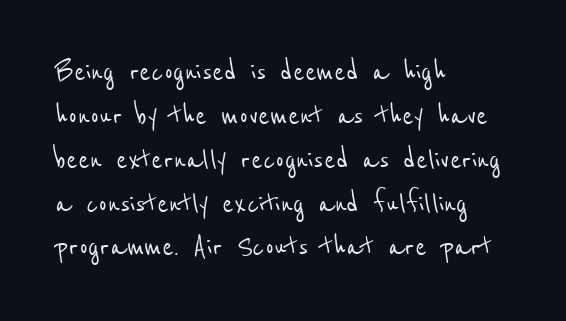
Each letter keeps its own natural width here, so spacing adapts to shape. Horizontal bands of white between lines are of average thickness. Inter-character spacing is left at the font's built-in metrics. The text block is weighted toward the left margin, trailing off unevenly rightward. Regarding serifs, this sample does without them. Quick note: underline off.
